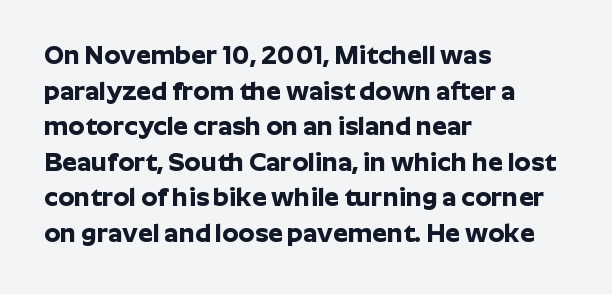
{"italic": "no", "bold": "yes", "underline": "no", "align": "left", "line_spacing": "normal", "line_spacing_ratio": 1.37, "letter_spacing": "normal", "letter_spacing_em": 0.0, "glyph_px": 26}
